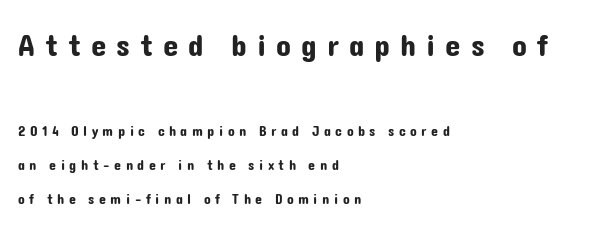
Q: Is the text italic (slanted)? A: No, it is upright.
Q: Is the typeface a serif or a sans-serif typeface? A: Sans-serif.
Q: Is the text underlined? A: No.
Q: How is the paragraph aligned? A: Left-aligned.
Q: Is the spacing between letters normal or unusually wide? A: Unusually wide.
Q: Is the spacing between lines tight, normal or loose? A: Loose.
Q: Which block of text is set in a larger size, the first (top) or the second (bottom)? A: The first (top) one.
Q: Width (condensed, normal, or wide)? A: Normal.
Q: Stroke contrast? A: Low.
Q: x-height? A: Medium.
Q: Monospaced? A: No.
